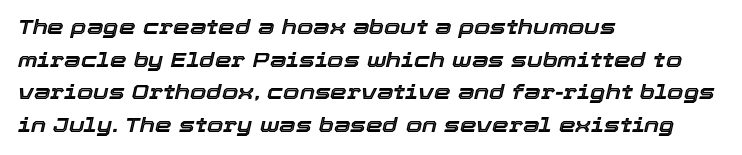
The image shows 21 px text type, italic (leaning right); set left-aligned, normal line spacing (1.55x), normal letter spacing, not underlined.
